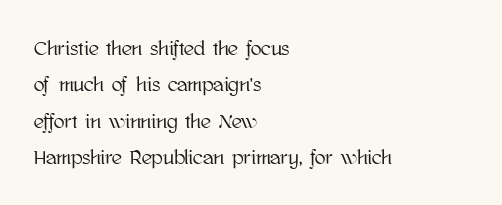
The rendering anchors every line to the left-hand side. This sample uses an upright cut, with every glyph sitting square on the baseline. Letters rest on an invisible, unmarked baseline. Glyph-to-glyph distance matches everyday printed text.
